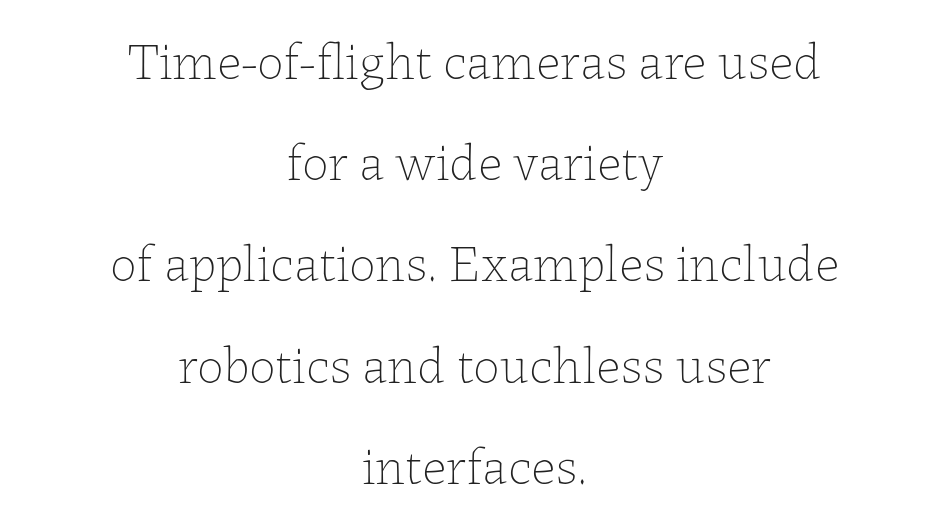
This is the regular roman posture of the typeface. Heft: none added — not bold. One glance says open: line gaps are wider than usual. A typesetter would call this proportional, since set widths differ per character. Both edges are ragged and mirror each other, which tells us the setting is centered. You could call the tracking neutral — neither tight nor loose.
